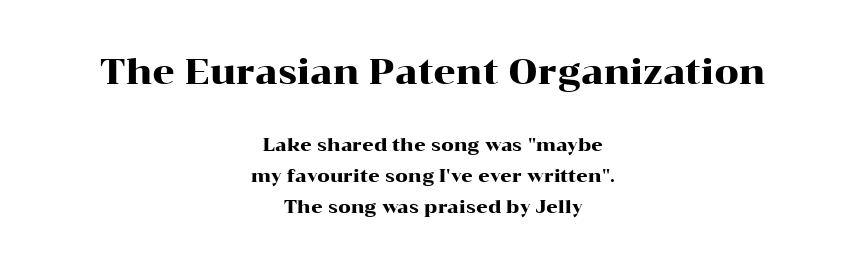
Q: Is the text italic (slanted)? A: No, it is upright.
Q: Is the typeface a serif or a sans-serif typeface? A: Serif.
Q: Is the text underlined? A: No.
Q: How is the paragraph aligned? A: Centered.
Q: Is the spacing between letters normal or unusually wide? A: Normal.
Q: Which block of text is set in a larger size, the first (top) or the second (bottom)? A: The first (top) one.
Q: Width (condensed, normal, or wide)? A: Wide.
Q: Stroke contrast? A: High.
Q: x-height? A: Medium.
Q: Monospaced? A: No.
